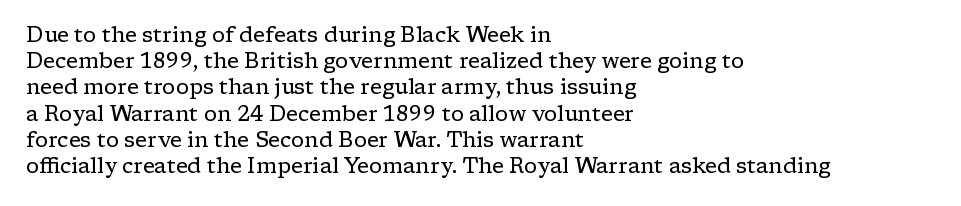
The image shows 21 px text type, upright; set left-aligned, normal line spacing (1.25x), normal letter spacing, not underlined.
